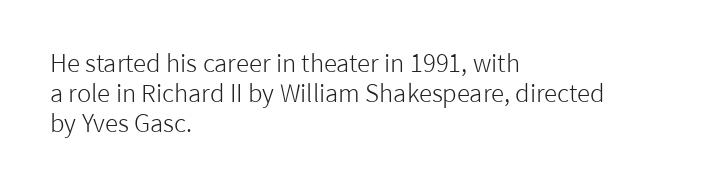
{"italic": "no", "bold": "no", "underline": "no", "align": "left", "line_spacing": "normal", "line_spacing_ratio": 1.26, "letter_spacing": "normal", "letter_spacing_em": 0.0, "glyph_px": 24}
